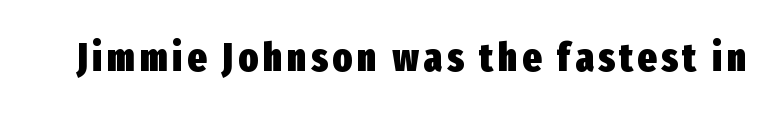
{"serif": "no", "italic": "no", "bold": "yes", "weight": "heavy", "width": "condensed", "stroke_contrast": "low", "x_height": "medium", "monospaced": "no", "underline": "no", "glyph_px": 40}
